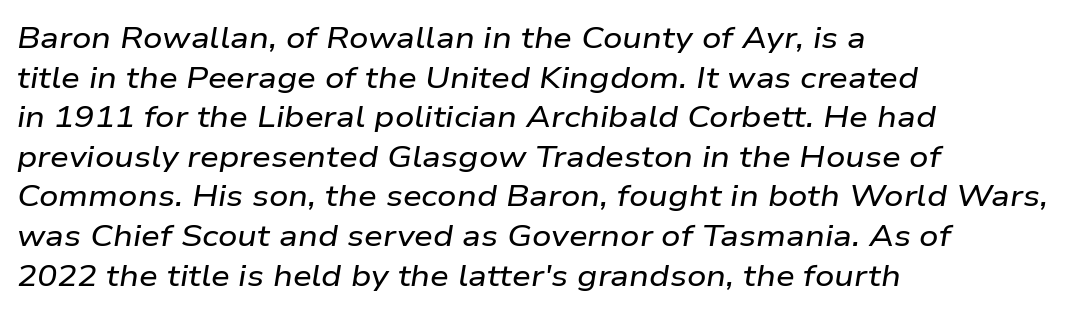
The image shows 30 px wide type, italic (leaning right); set left-aligned, normal line spacing (1.32x), normal letter spacing, not underlined; low stroke contrast and a medium x-height.
